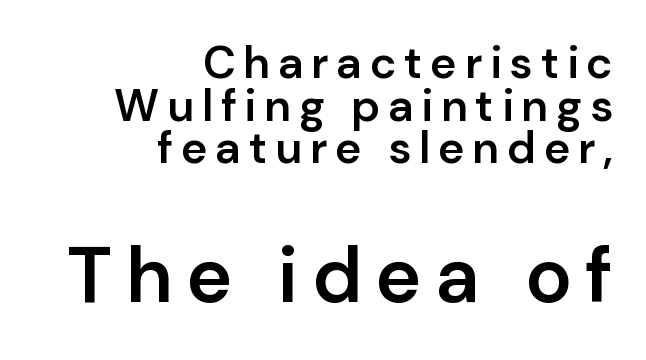
Q: Is the text bold? A: Semi-bold.
Q: Is the text italic (slanted)? A: No, it is upright.
Q: Is the typeface a serif or a sans-serif typeface? A: Sans-serif.
Q: Is the text underlined? A: No.
Q: How is the paragraph aligned? A: Right-aligned.
Q: Is the spacing between lines tight, normal or loose? A: Tight.
Q: Which block of text is set in a larger size, the first (top) or the second (bottom)? A: The second (bottom) one.
Q: Width (condensed, normal, or wide)? A: Normal.
Q: Stroke contrast? A: Low.
Q: x-height? A: Medium.
Q: Monospaced? A: No.
